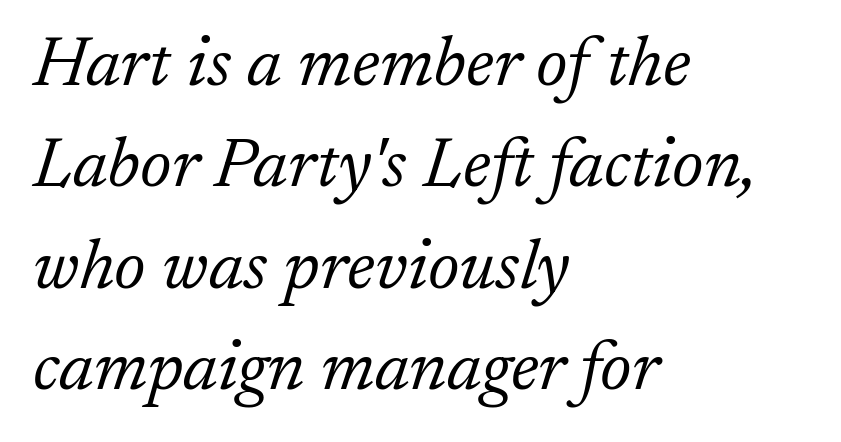
{"serif": "yes", "italic": "yes", "lean": "right", "slant_degrees": 17, "bold": "no", "weight": "light", "width": "normal", "stroke_contrast": "low", "x_height": "medium", "monospaced": "no", "underline": "no", "align": "left", "line_spacing": "normal", "line_spacing_ratio": 1.45, "letter_spacing": "normal", "letter_spacing_em": 0.0, "glyph_px": 70}
